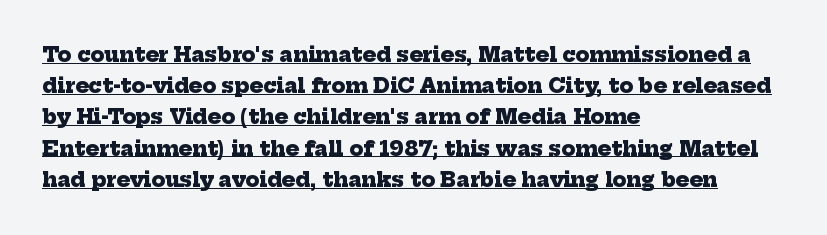
The image shows 20 px bold type; set left-aligned, normal line spacing (1.56x), normal letter spacing, underlined.
